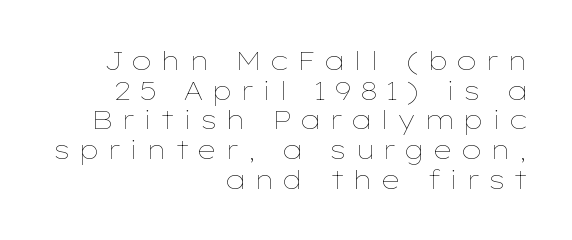
A clean baseline with only descenders dipping below it. These lines have a slow, spaced-out rhythm from letter to letter. Weight: in the light-to-regular range. Ordinary non-slanted type is in use. Leading: reduced.
